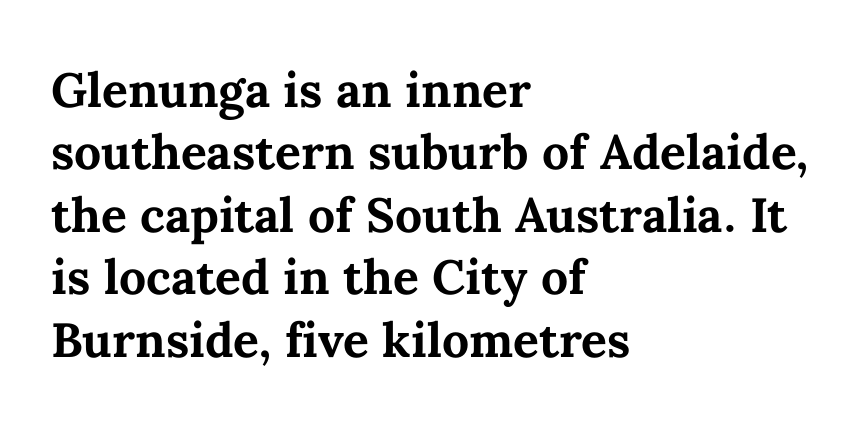
{"italic": "no", "bold": "yes", "weight": "bold", "width": "normal", "stroke_contrast": "medium", "x_height": "medium", "monospaced": "no", "underline": "no", "align": "left", "line_spacing": "normal", "line_spacing_ratio": 1.3, "letter_spacing": "normal", "letter_spacing_em": 0.0, "glyph_px": 48}
